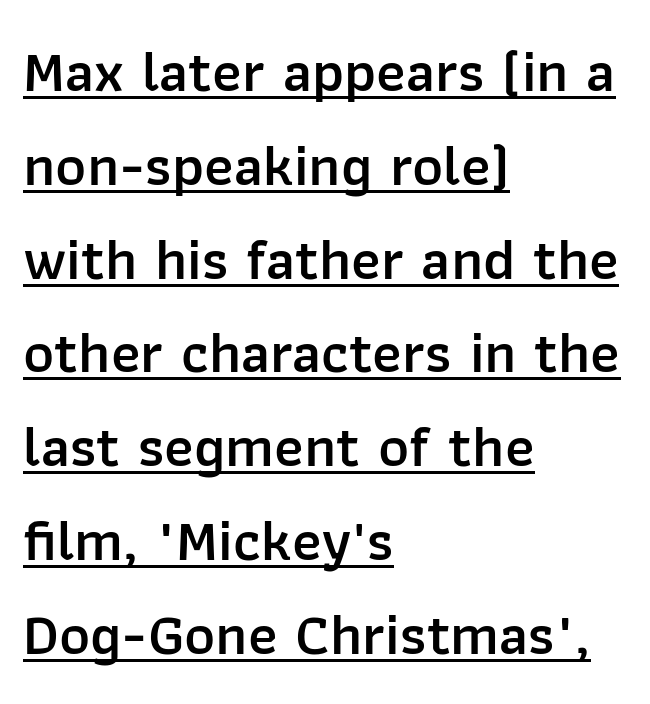
The image shows 59 px semibold sans-serif type, upright; set left-aligned, normal line spacing (1.59x), normal letter spacing, underlined; low stroke contrast and a medium x-height.
